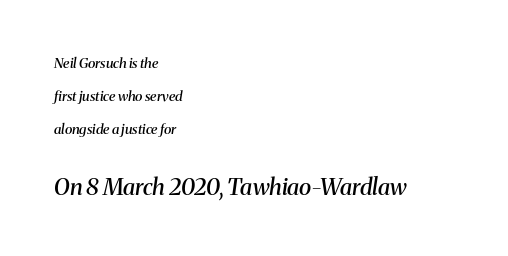
Q: Is the text bold? A: Semi-bold.
Q: Is the text italic (slanted)? A: Yes, it leans right by about 8 degrees.
Q: Is the text underlined? A: No.
Q: How is the paragraph aligned? A: Left-aligned.
Q: Is the spacing between letters normal or unusually wide? A: Normal.
Q: Is the spacing between lines tight, normal or loose? A: Loose.
Q: Which block of text is set in a larger size, the first (top) or the second (bottom)? A: The second (bottom) one.
